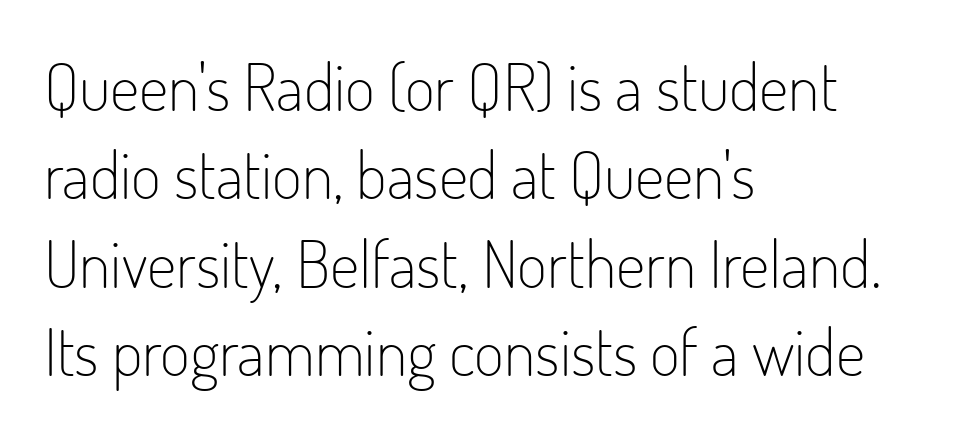
{"serif": "no", "italic": "no", "bold": "no", "weight": "light", "width": "condensed", "stroke_contrast": "low", "x_height": "small", "monospaced": "no", "underline": "no", "align": "left", "line_spacing": "normal", "line_spacing_ratio": 1.36, "letter_spacing": "normal", "letter_spacing_em": 0.0, "glyph_px": 65}
